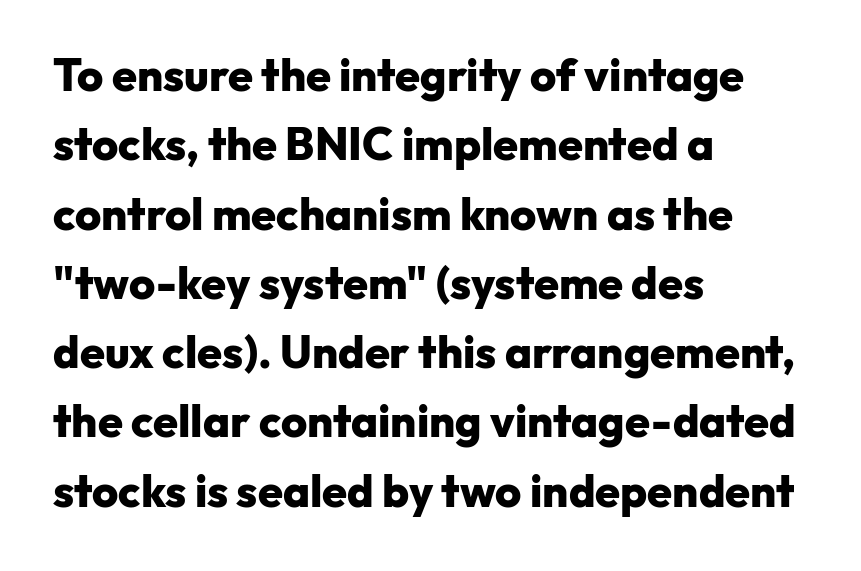
{"serif": "no", "italic": "no", "bold": "yes", "weight": "heavy", "width": "normal", "stroke_contrast": "low", "x_height": "medium", "monospaced": "no", "underline": "no", "align": "left", "line_spacing": "normal", "line_spacing_ratio": 1.54, "letter_spacing": "normal", "letter_spacing_em": 0.0, "glyph_px": 45}
